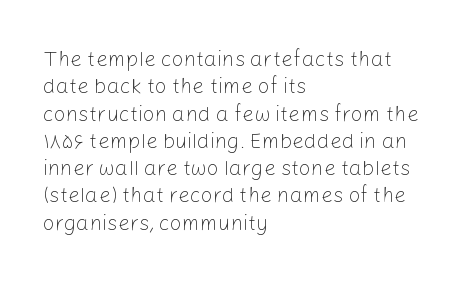
Reading down the block, your eye returns to a fixed left position each line. The weight tops out at a normal text grade. Interline gaps are of average width in this sample. The letters sit at their default tracking, neither squeezed nor spread.
